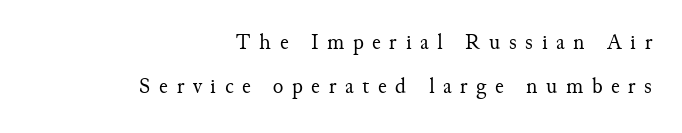
Unbolded letterforms with no extra heft. Plain, unruled lines of type. Style check: upright. Leading is clearly above the norm, producing a sparse column.
